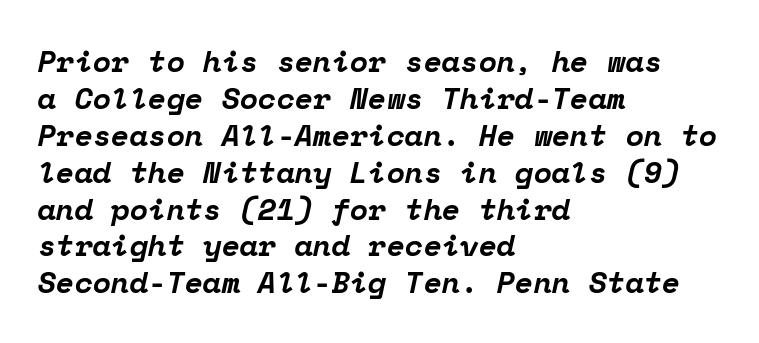
{"serif": "yes", "italic": "yes", "lean": "right", "slant_degrees": 12, "bold": "yes", "weight": "bold", "width": "normal", "stroke_contrast": "low", "x_height": "medium", "monospaced": "yes", "underline": "no", "align": "left", "line_spacing_ratio": 1.23, "letter_spacing": "normal", "letter_spacing_em": 0.0, "glyph_px": 30}
